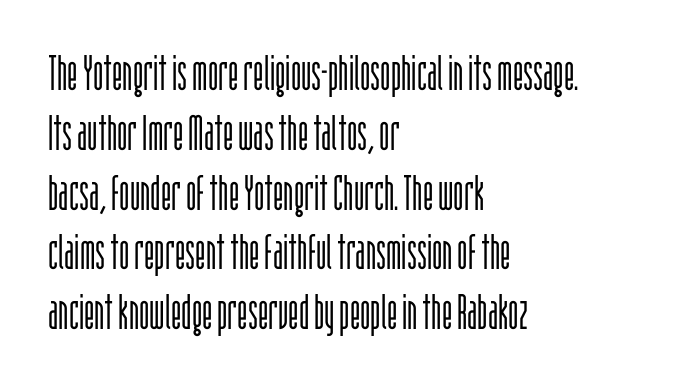
{"serif": "no", "italic": "no", "bold": "no", "weight": "light", "width": "condensed", "stroke_contrast": "low", "x_height": "large", "monospaced": "no", "underline": "no", "align": "left", "line_spacing_ratio": 1.22, "letter_spacing": "normal", "letter_spacing_em": 0.0, "glyph_px": 49}
